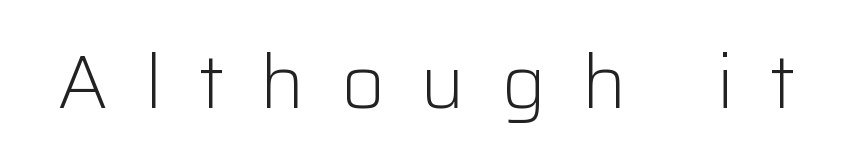
The image shows 75 px light sans-serif type, upright; set unusually wide letter spacing (+0.48 em), not underlined; low stroke contrast and a medium x-height.
